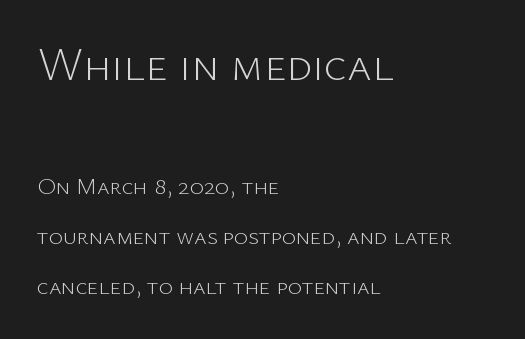
The lines in this sample share a left origin and differ only in where they stop. Summary of vertical rhythm: relaxed, with wide interline spacing. Check under the words: just untouched page. The glyphs in this specimen are sans serif. Glyph-to-glyph distance matches everyday printed text.
